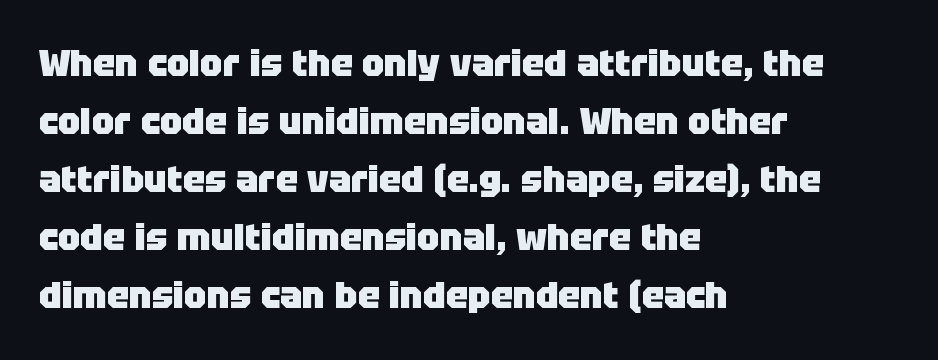
{"serif": "no", "italic": "no", "bold": "yes", "weight": "heavy", "width": "normal", "stroke_contrast": "low", "x_height": "large", "monospaced": "no", "underline": "no", "align": "left", "line_spacing": "normal", "line_spacing_ratio": 1.57, "letter_spacing": "normal", "letter_spacing_em": 0.0, "glyph_px": 37}
